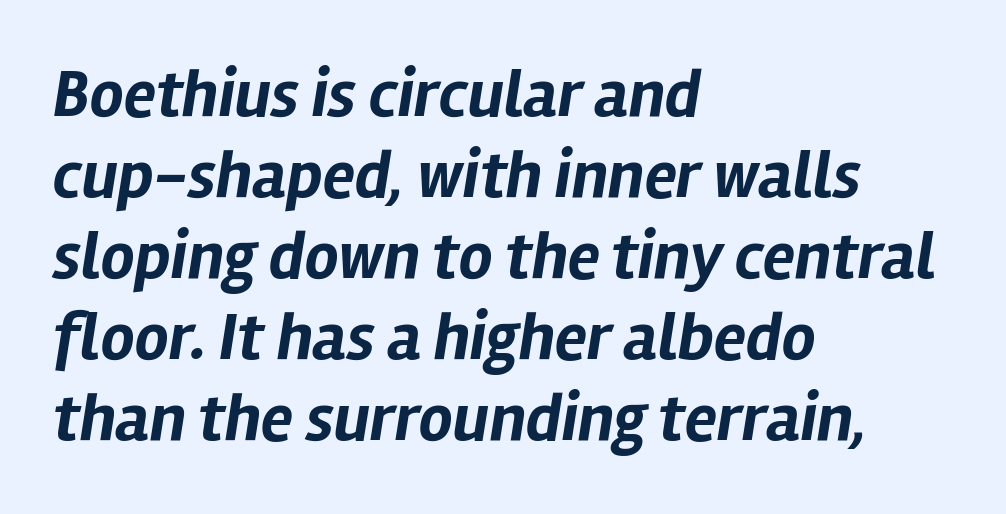
The image shows 67 px bold type, italic (leaning right); set left-aligned, line spacing 1.21x, normal letter spacing, not underlined; low stroke contrast and a medium x-height.
